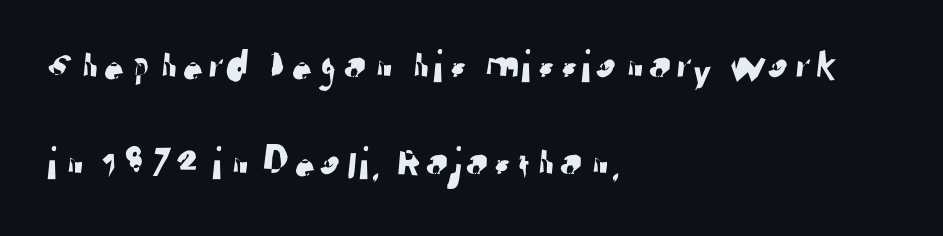
Q: Is the typeface a serif or a sans-serif typeface? A: Sans-serif.
Q: Is the text underlined? A: No.
Q: How is the paragraph aligned? A: Left-aligned.
Q: Is the spacing between letters normal or unusually wide? A: Normal.
Q: Is the spacing between lines tight, normal or loose? A: Loose.
Q: Width (condensed, normal, or wide)? A: Normal.
Q: Stroke contrast? A: Low.
Q: x-height? A: Medium.
Q: Monospaced? A: No.
